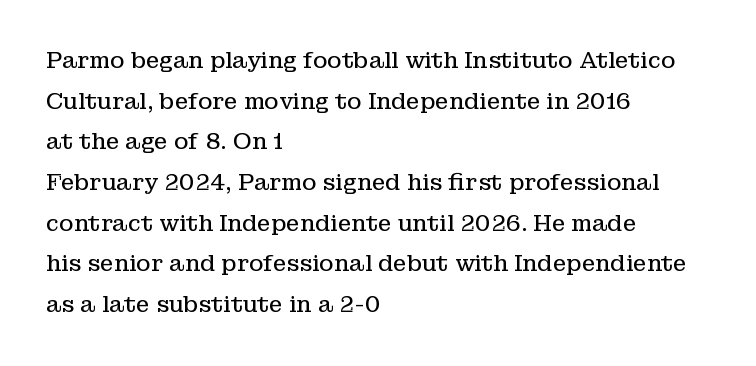
Tall strokes in this sample are plumb rather than angled. Anything drawn beneath the words? Only blank space. The line texture is even and compact thanks to regular tracking. Counters stay open thanks to moderate or lighter strokes. The typesetter chose a ragged-right arrangement here.
